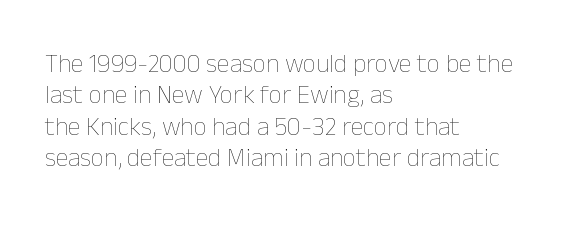
The image shows 26 px text type, upright; set left-aligned, line spacing 1.21x, normal letter spacing, not underlined.
